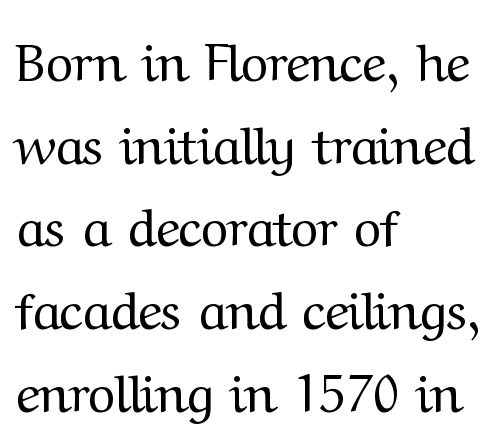
Q: Is the text bold? A: No.
Q: Is the text italic (slanted)? A: No, it is upright.
Q: Is the typeface a serif or a sans-serif typeface? A: Serif.
Q: Is the text underlined? A: No.
Q: How is the paragraph aligned? A: Left-aligned.
Q: Is the spacing between letters normal or unusually wide? A: Normal.
Q: Is the spacing between lines tight, normal or loose? A: Normal.
Q: Width (condensed, normal, or wide)? A: Normal.
Q: Stroke contrast? A: Medium.
Q: x-height? A: Medium.
Q: Monospaced? A: No.
